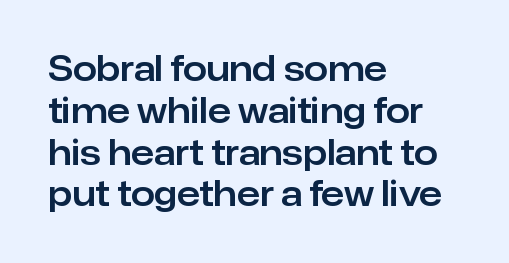
Is this a fixed-width face? No — the glyphs have proportional, varying widths. Serifs: no, the terminals of the letterforms are clean. Inter-character spacing is left at the font's built-in metrics. Designer's note — italics off, roman on.
